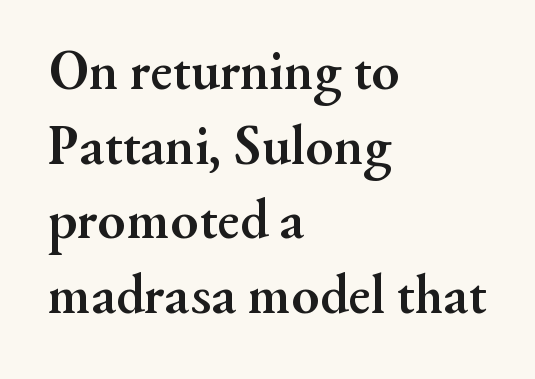
Q: Is the text bold? A: Yes.
Q: Is the text italic (slanted)? A: No, it is upright.
Q: Is the typeface a serif or a sans-serif typeface? A: Serif.
Q: Is the text underlined? A: No.
Q: How is the paragraph aligned? A: Left-aligned.
Q: Is the spacing between letters normal or unusually wide? A: Normal.
Q: Is the spacing between lines tight, normal or loose? A: Normal.
Q: Width (condensed, normal, or wide)? A: Normal.
Q: Stroke contrast? A: Medium.
Q: x-height? A: Small.
Q: Monospaced? A: No.
